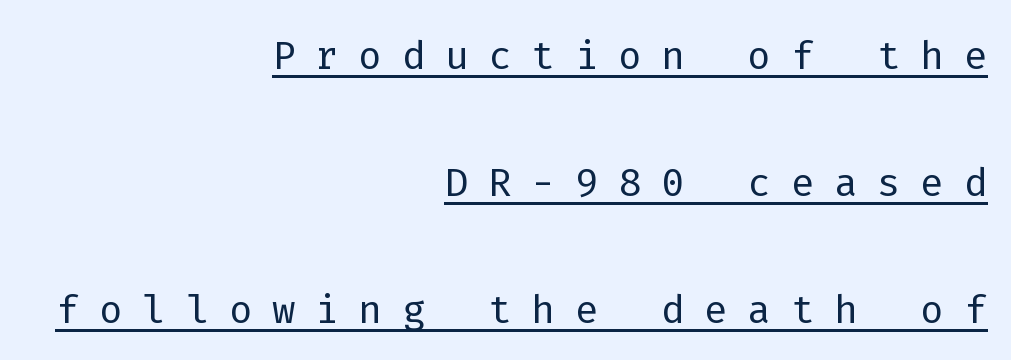
{"serif": "no", "italic": "no", "bold": "no", "weight": "light", "width": "normal", "stroke_contrast": "low", "x_height": "medium", "monospaced": "yes", "underline": "yes", "align": "right", "line_spacing": "loose", "line_spacing_ratio": 2.31, "letter_spacing": "wide", "letter_spacing_em": 0.36, "glyph_px": 55}
